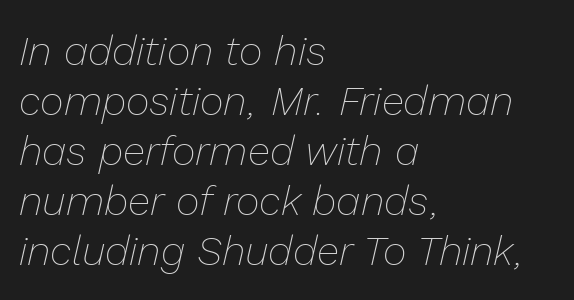
Q: Is the text bold? A: No.
Q: Is the text italic (slanted)? A: Yes, it leans right by about 13 degrees.
Q: Is the text underlined? A: No.
Q: How is the paragraph aligned? A: Left-aligned.
Q: Is the spacing between letters normal or unusually wide? A: Normal.
Q: Width (condensed, normal, or wide)? A: Normal.
Q: Stroke contrast? A: Low.
Q: x-height? A: Medium.
Q: Monospaced? A: No.
